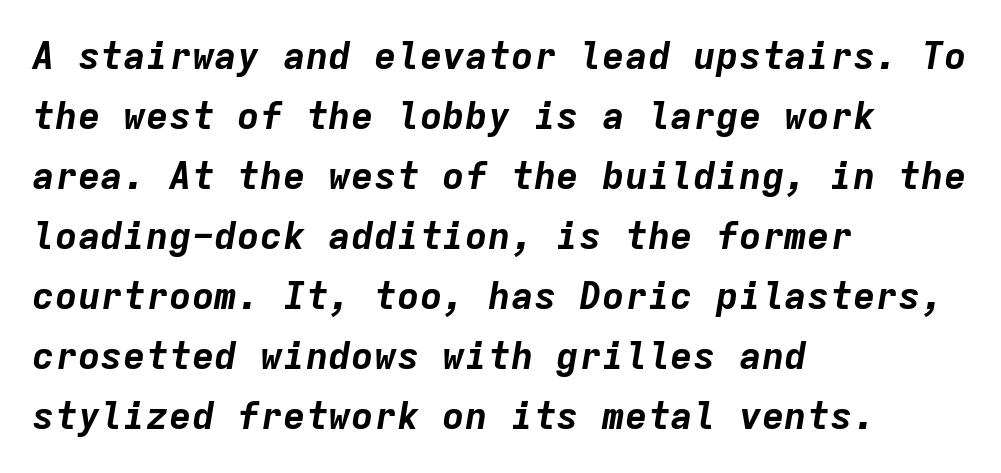
The tracking reads as untouched default to a designer's eye. A bare baseline throughout the passage. The setting favours the left margin, as ordinary paragraphs usually do. The lettering tilts uniformly, giving the passage an italic look.
